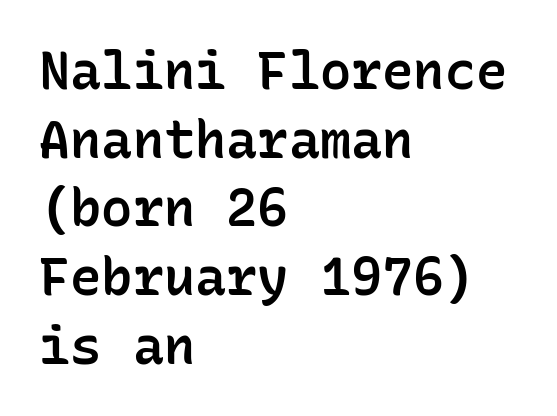
{"serif": "no", "italic": "no", "bold": "semi", "weight": "semibold", "width": "normal", "stroke_contrast": "low", "x_height": "medium", "monospaced": "yes", "underline": "no", "align": "left", "line_spacing": "normal", "line_spacing_ratio": 1.32, "letter_spacing": "normal", "letter_spacing_em": 0.0, "glyph_px": 52}
